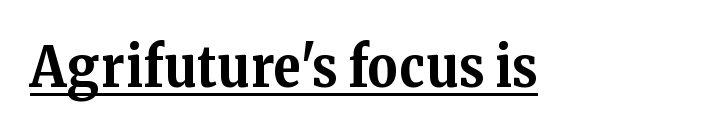
{"serif": "yes", "italic": "no", "bold": "yes", "weight": "bold", "width": "normal", "stroke_contrast": "medium", "x_height": "medium", "monospaced": "no", "underline": "yes", "letter_spacing": "normal", "letter_spacing_em": 0.0, "glyph_px": 57}
